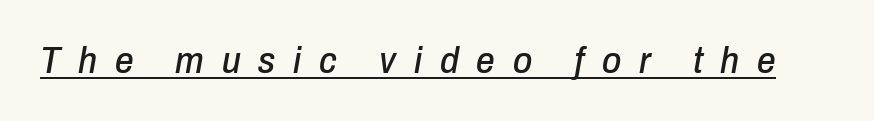
Notice how the stems are inclined rather than vertical — that's the hallmark of italics. Words appear elongated and porous because spacing is wide. Spacing verdict: proportional, widths tailored to each character. Emphasis is given by a line drawn under the lettering.
